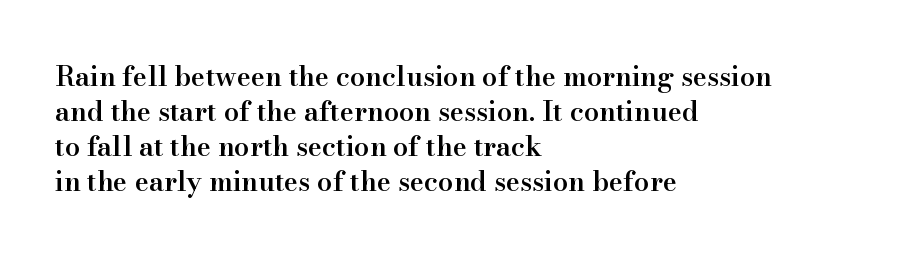
Heft: intermediate — a semibold. How are the letters spaced? Ordinarily, with no added tracking. A typesetter would call this leading conventional body-copy spacing. These lines are set flush left with a ragged right edge. No word sits above an underline. Posture: vertical.
